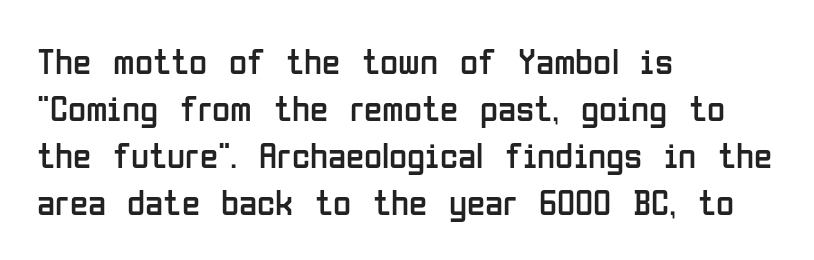
The image shows 37 px regular-weight, condensed sans-serif type, upright; set left-aligned, normal line spacing (1.27x), normal letter spacing, not underlined; low stroke contrast and a medium x-height.
